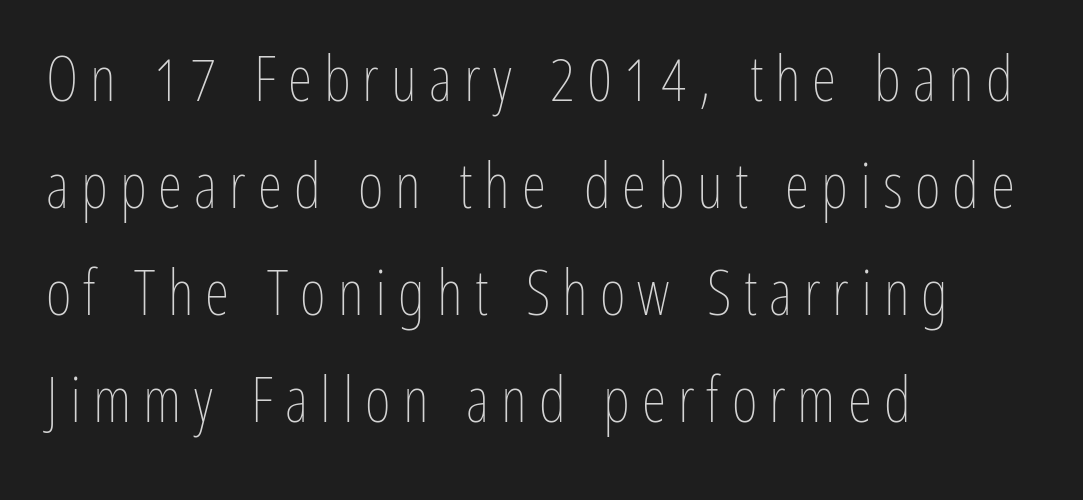
Every character sits straight up, as roman type does. Successive baselines arrive at the customary interval. Honestly, there is no underline to notice here at all. The rendering uses natural spacing where letterforms have individual widths. The typesetter chose a ragged-right arrangement here. Is the type heavy? It reads as light-to-regular instead.
